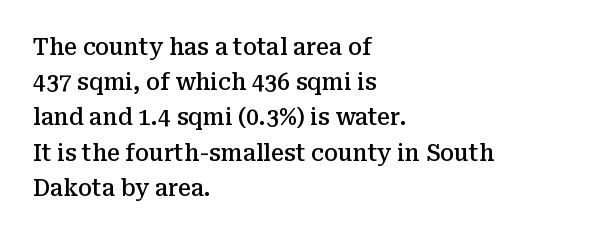
The image shows 23 px text type, upright; set left-aligned, normal line spacing (1.53x), normal letter spacing, not underlined.
